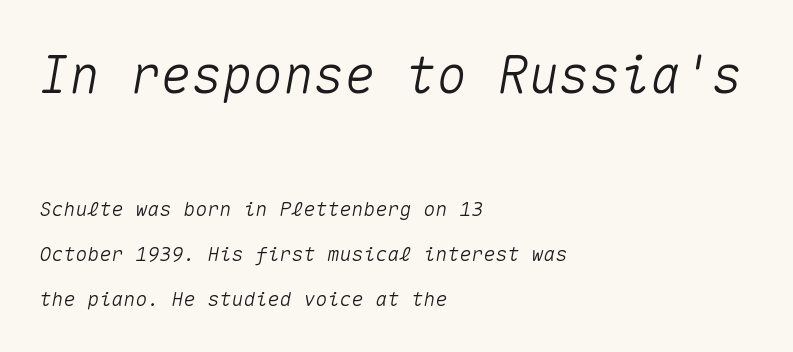
{"italic": "yes", "lean": "right", "slant_degrees": 10, "width": "normal", "stroke_contrast": "medium", "x_height": "medium", "monospaced": "yes", "underline": "no", "align": "left", "line_spacing": "loose", "line_spacing_ratio": 2.24, "letter_spacing": "normal", "letter_spacing_em": 0.0, "larger_block": "first", "size_ratio": 2.55, "glyph_px": 51}
